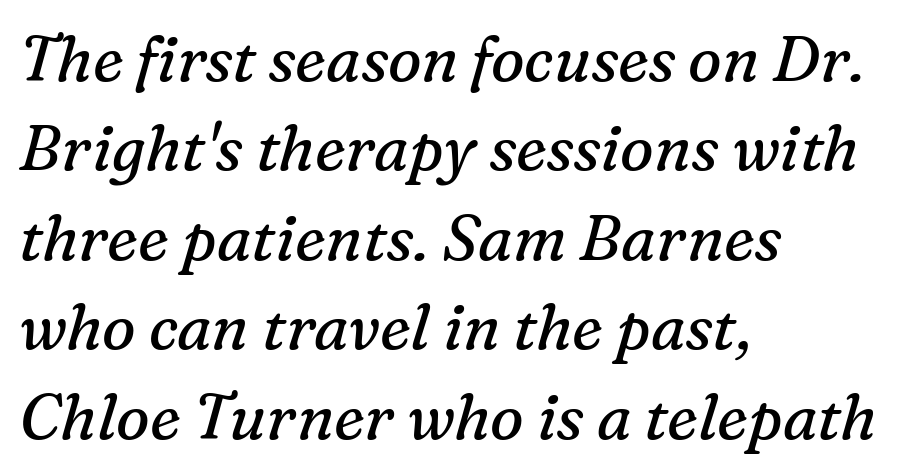
The passage shown is typeset with a serif family. Words appear dense and cohesive because spacing is normal. The passage shown leans; its letterforms are oblique. The ragged edge is on the right, which tells us the setting is flush left. Heft: none added — not bold. Looks like regular typesetting: each glyph gets only the width it needs.
